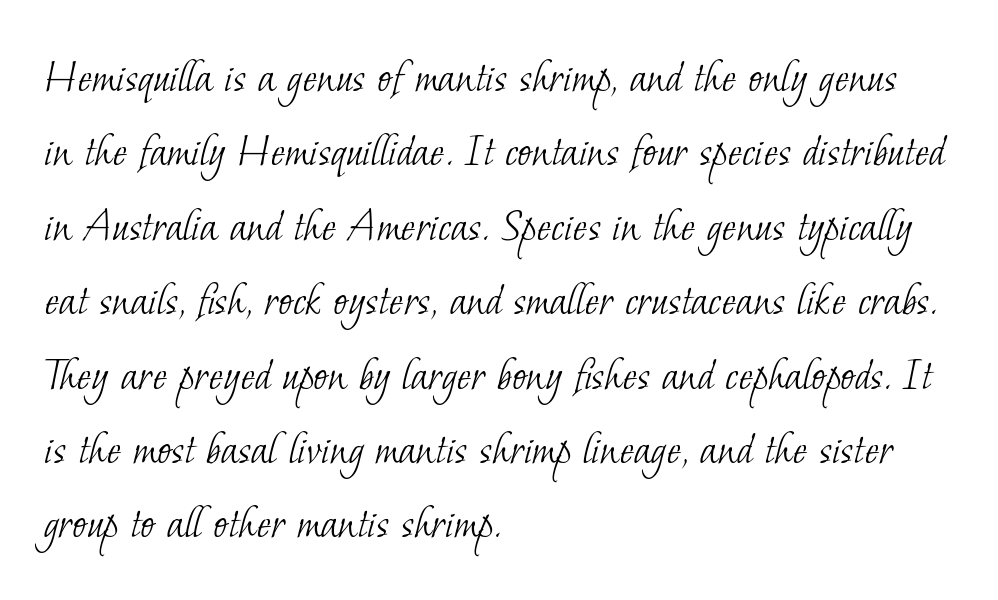
Q: Is the text bold? A: No.
Q: Is the typeface a serif or a sans-serif typeface? A: Serif.
Q: Is the text underlined? A: No.
Q: How is the paragraph aligned? A: Left-aligned.
Q: Is the spacing between letters normal or unusually wide? A: Normal.
Q: Is the spacing between lines tight, normal or loose? A: Normal.
Q: Width (condensed, normal, or wide)? A: Normal.
Q: Stroke contrast? A: Low.
Q: x-height? A: Small.
Q: Monospaced? A: No.
